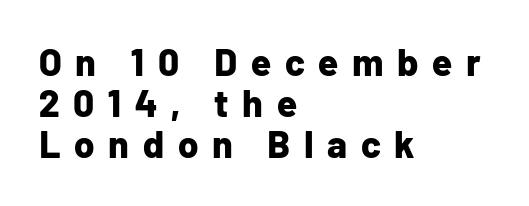
{"serif": "no", "italic": "no", "bold": "yes", "weight": "bold", "width": "normal", "stroke_contrast": "low", "x_height": "medium", "monospaced": "no", "underline": "no", "align": "left", "line_spacing": "tight", "line_spacing_ratio": 1.11, "letter_spacing": "wide", "letter_spacing_em": 0.37, "glyph_px": 37}
